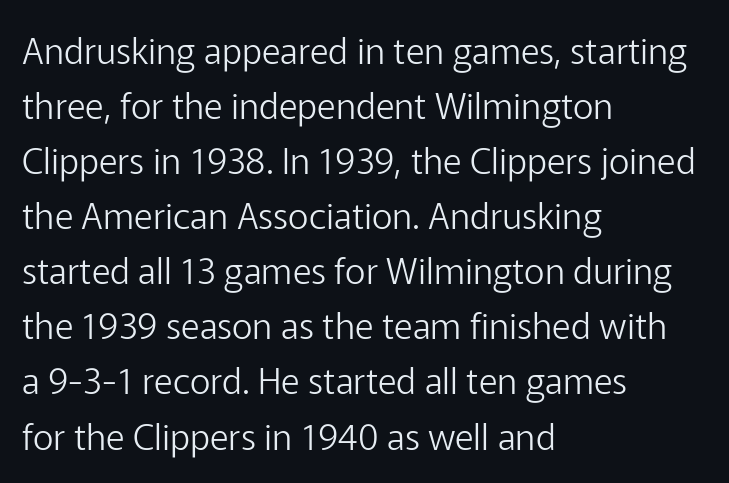
The image shows 36 px light sans-serif type, upright; set left-aligned, normal line spacing (1.53x), normal letter spacing, not underlined; low stroke contrast and a medium x-height.
